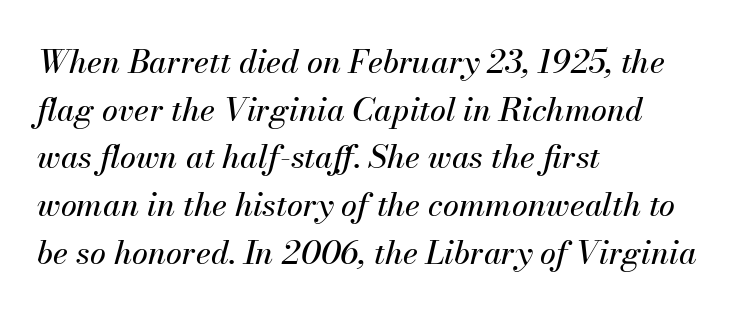
Q: Is the text italic (slanted)? A: Yes, it leans right by about 13 degrees.
Q: Is the text underlined? A: No.
Q: How is the paragraph aligned? A: Left-aligned.
Q: Is the spacing between letters normal or unusually wide? A: Normal.
Q: Is the spacing between lines tight, normal or loose? A: Normal.
Q: Width (condensed, normal, or wide)? A: Normal.
Q: Stroke contrast? A: Medium.
Q: x-height? A: Small.
Q: Monospaced? A: No.
